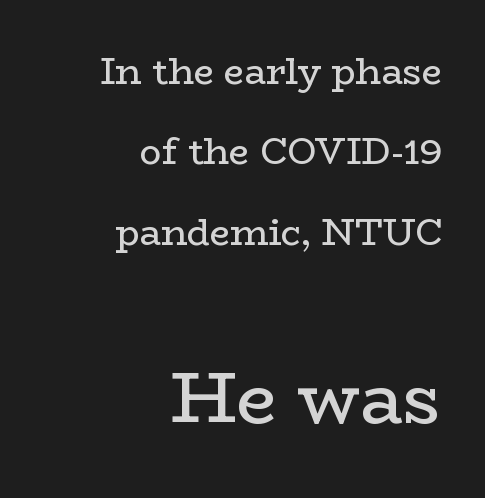
Q: Is the text bold? A: No.
Q: Is the text italic (slanted)? A: No, it is upright.
Q: Is the typeface a serif or a sans-serif typeface? A: Serif.
Q: Is the text underlined? A: No.
Q: How is the paragraph aligned? A: Right-aligned.
Q: Is the spacing between letters normal or unusually wide? A: Normal.
Q: Is the spacing between lines tight, normal or loose? A: Loose.
Q: Which block of text is set in a larger size, the first (top) or the second (bottom)? A: The second (bottom) one.
Q: Width (condensed, normal, or wide)? A: Wide.
Q: Stroke contrast? A: Low.
Q: x-height? A: Medium.
Q: Monospaced? A: No.
